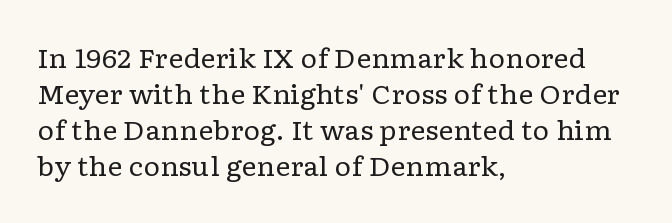
{"italic": "no", "bold": "no", "underline": "no", "align": "left", "line_spacing": "normal", "line_spacing_ratio": 1.39, "letter_spacing": "normal", "letter_spacing_em": 0.0, "glyph_px": 26}
